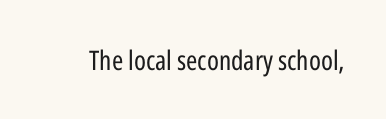
The image shows 27 px text type, upright; set normal letter spacing, not underlined.
